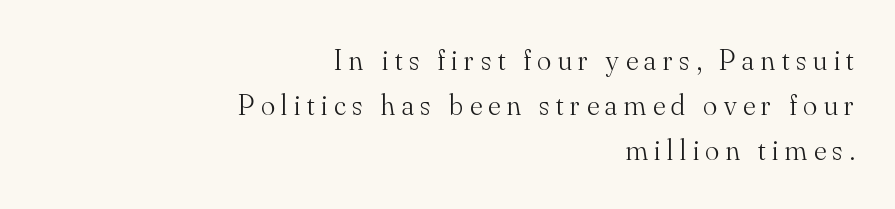
The passage shown stacks its lines at a standard gap. The passage shown is not bold in any degree. Here the designer chose a conventional face with non-uniform glyph widths. Does extra space separate the letters? Yes, quite a lot of it.
